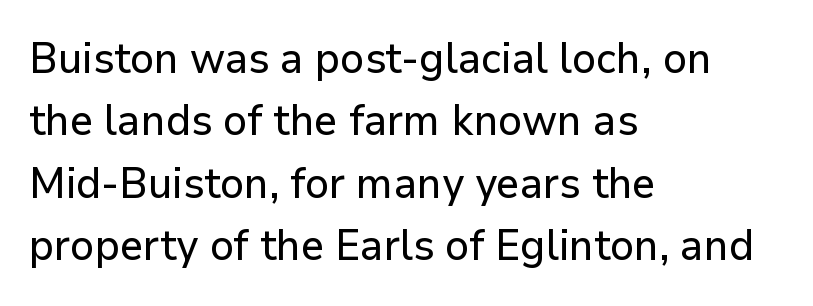
Summary of vertical rhythm: regular, with standard interline spacing. Characters remain perfectly vertical along every line. You could not count columns in this text — the font is proportionally spaced. Look at the tracking — it's just the regular setting, nothing added. Descenders are the only things crossing below the line. The paragraph has a hard left edge and a soft right edge.
